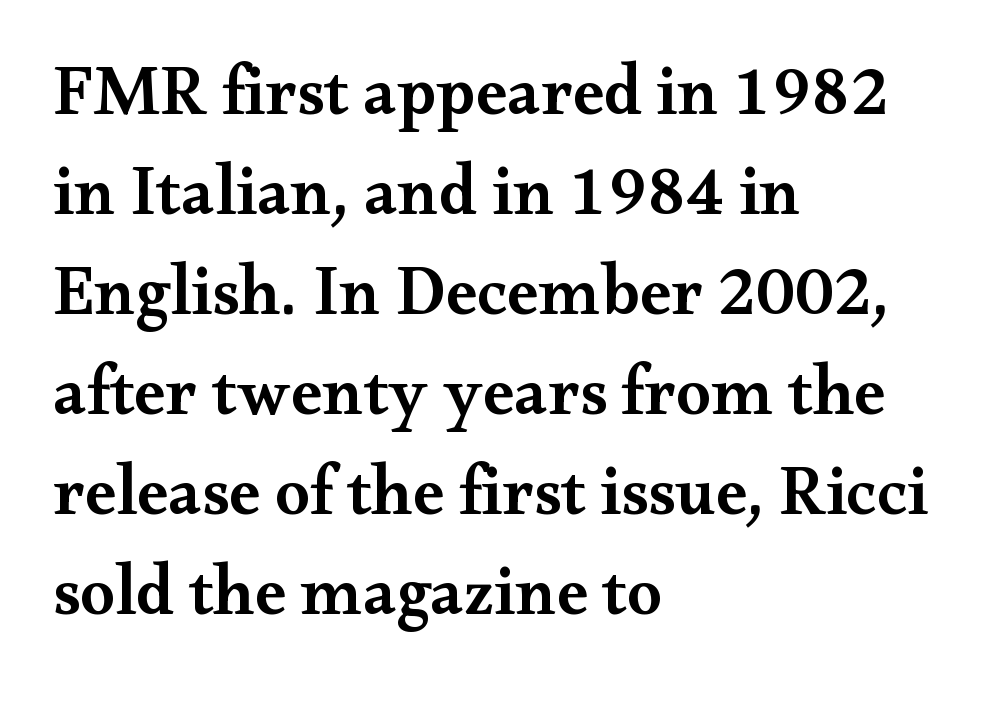
Q: Is the text bold? A: Semi-bold.
Q: Is the text italic (slanted)? A: No, it is upright.
Q: Is the typeface a serif or a sans-serif typeface? A: Serif.
Q: Is the text underlined? A: No.
Q: How is the paragraph aligned? A: Left-aligned.
Q: Is the spacing between letters normal or unusually wide? A: Normal.
Q: Is the spacing between lines tight, normal or loose? A: Normal.
Q: Width (condensed, normal, or wide)? A: Wide.
Q: Stroke contrast? A: Medium.
Q: x-height? A: Small.
Q: Monospaced? A: No.
